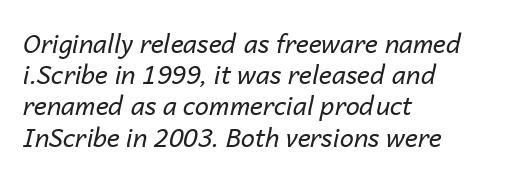
The image shows 25 px text type, italic (leaning right); set left-aligned, normal line spacing (1.25x), normal letter spacing, not underlined.
